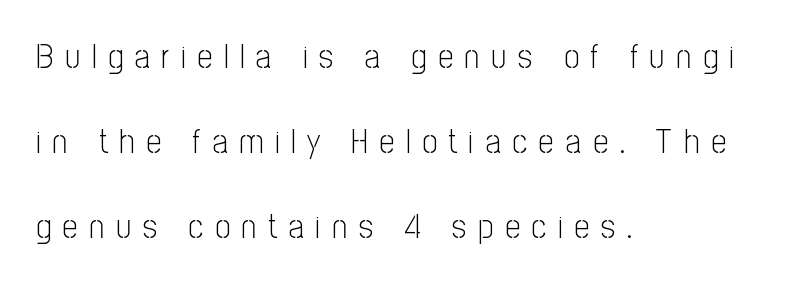
Q: Is the text bold? A: No.
Q: Is the text italic (slanted)? A: No, it is upright.
Q: Is the typeface a serif or a sans-serif typeface? A: Sans-serif.
Q: Is the text underlined? A: No.
Q: How is the paragraph aligned? A: Left-aligned.
Q: Is the spacing between letters normal or unusually wide? A: Unusually wide.
Q: Is the spacing between lines tight, normal or loose? A: Loose.
Q: Width (condensed, normal, or wide)? A: Condensed.
Q: Stroke contrast? A: Low.
Q: x-height? A: Medium.
Q: Monospaced? A: No.
